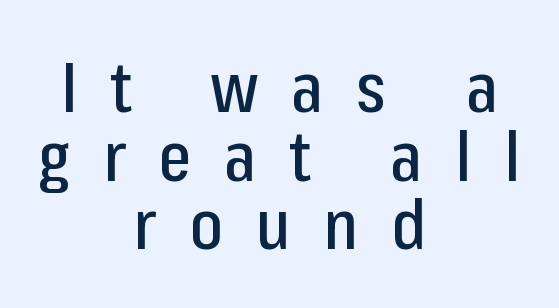
Q: Is the text italic (slanted)? A: No, it is upright.
Q: Is the typeface a serif or a sans-serif typeface? A: Sans-serif.
Q: Is the text underlined? A: No.
Q: How is the paragraph aligned? A: Centered.
Q: Is the spacing between letters normal or unusually wide? A: Unusually wide.
Q: Is the spacing between lines tight, normal or loose? A: Tight.
Q: Width (condensed, normal, or wide)? A: Condensed.
Q: Stroke contrast? A: Low.
Q: x-height? A: Medium.
Q: Monospaced? A: No.
